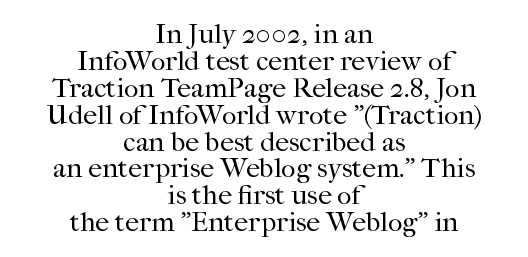
{"serif": "yes", "italic": "no", "bold": "no", "weight": "regular", "width": "normal", "stroke_contrast": "high", "x_height": "medium", "monospaced": "no", "underline": "no", "align": "center", "line_spacing": "tight", "line_spacing_ratio": 0.96, "letter_spacing": "normal", "letter_spacing_em": 0.0, "glyph_px": 28}
